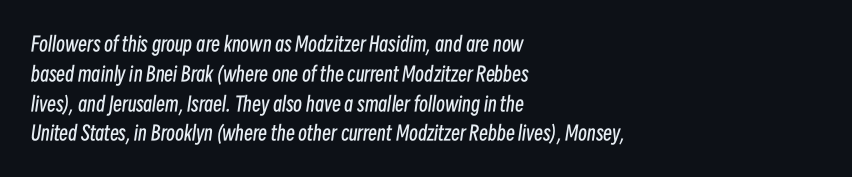
Is the block centered? No — it sits flush against the left margin. These glyphs show unthickened strokes, regular width or finer. In terms of letterspacing, this is plain default setting. The foot of each line stays bare and open. The designer left line spacing at the default.
